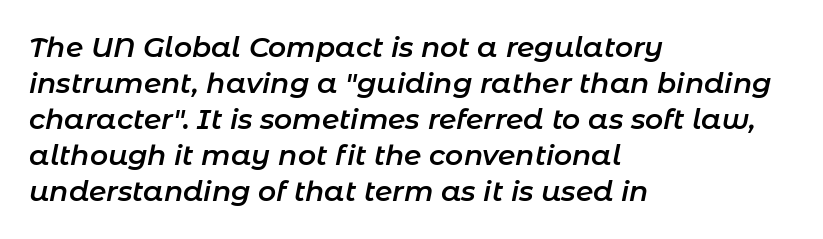
{"italic": "yes", "lean": "right", "slant_degrees": 11, "bold": "semi", "weight": "semibold", "width": "normal", "stroke_contrast": "low", "x_height": "medium", "monospaced": "no", "underline": "no", "align": "left", "line_spacing": "normal", "line_spacing_ratio": 1.29, "letter_spacing": "normal", "letter_spacing_em": 0.0, "glyph_px": 28}
